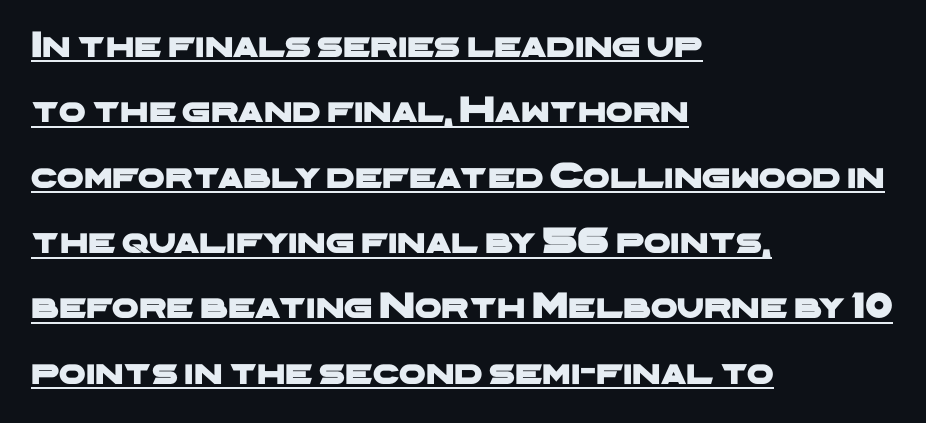
The image shows 38 px wide sans-serif type; set left-aligned, line spacing 1.72x, normal letter spacing, underlined; low stroke contrast and a medium x-height.
